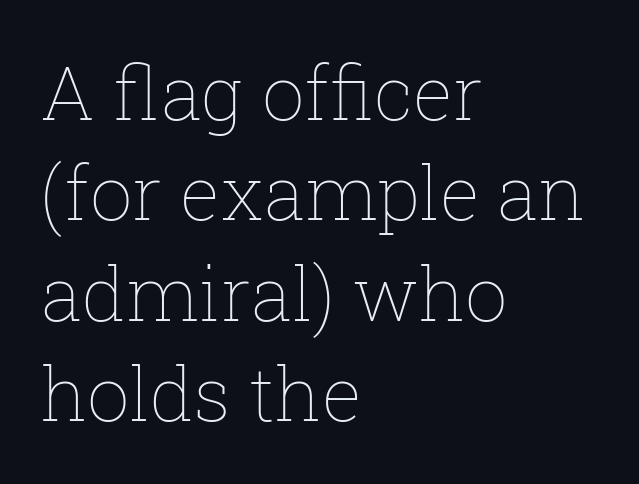
Q: Is the text bold? A: No.
Q: Is the text italic (slanted)? A: No, it is upright.
Q: Is the text underlined? A: No.
Q: How is the paragraph aligned? A: Left-aligned.
Q: Is the spacing between letters normal or unusually wide? A: Normal.
Q: Is the spacing between lines tight, normal or loose? A: Normal.
Q: Width (condensed, normal, or wide)? A: Normal.
Q: Stroke contrast? A: Low.
Q: x-height? A: Medium.
Q: Monospaced? A: No.
